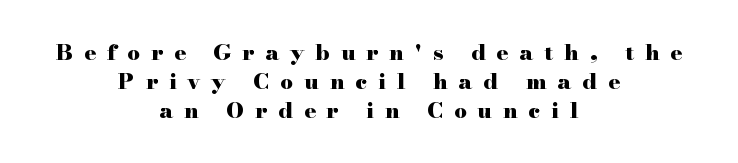
{"italic": "no", "bold": "yes", "underline": "no", "align": "center", "line_spacing": "normal", "line_spacing_ratio": 1.32, "letter_spacing": "wide", "letter_spacing_em": 0.5, "glyph_px": 22}
